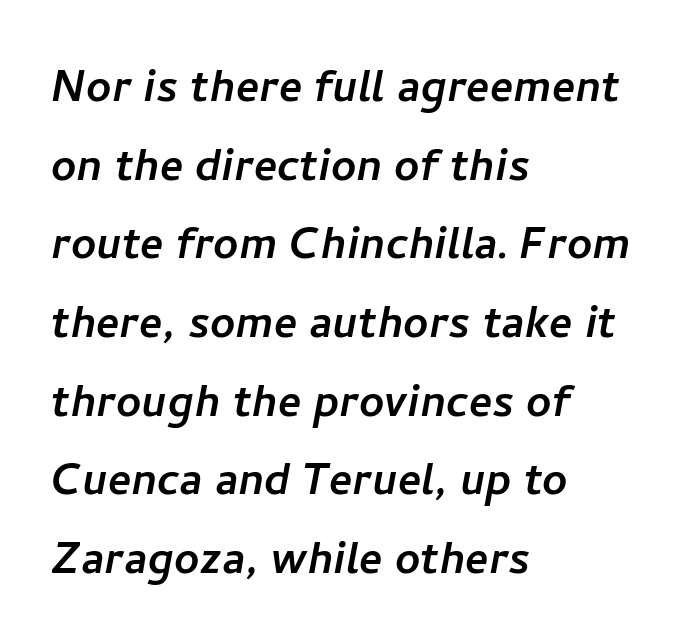
Q: Is the typeface a serif or a sans-serif typeface? A: Sans-serif.
Q: Is the text underlined? A: No.
Q: How is the paragraph aligned? A: Left-aligned.
Q: Is the spacing between letters normal or unusually wide? A: Normal.
Q: Is the spacing between lines tight, normal or loose? A: Normal.
Q: Width (condensed, normal, or wide)? A: Normal.
Q: Stroke contrast? A: Low.
Q: x-height? A: Medium.
Q: Monospaced? A: No.
